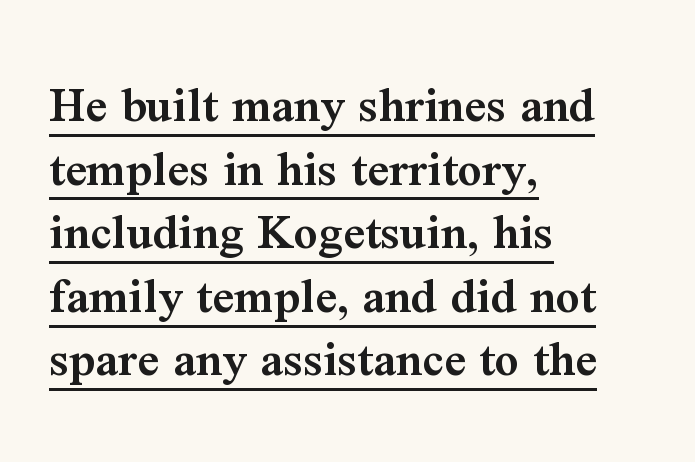
Q: Is the text bold? A: Semi-bold.
Q: Is the text italic (slanted)? A: No, it is upright.
Q: Is the typeface a serif or a sans-serif typeface? A: Serif.
Q: Is the text underlined? A: Yes.
Q: How is the paragraph aligned? A: Left-aligned.
Q: Is the spacing between letters normal or unusually wide? A: Normal.
Q: Width (condensed, normal, or wide)? A: Normal.
Q: Stroke contrast? A: Medium.
Q: x-height? A: Medium.
Q: Monospaced? A: No.
